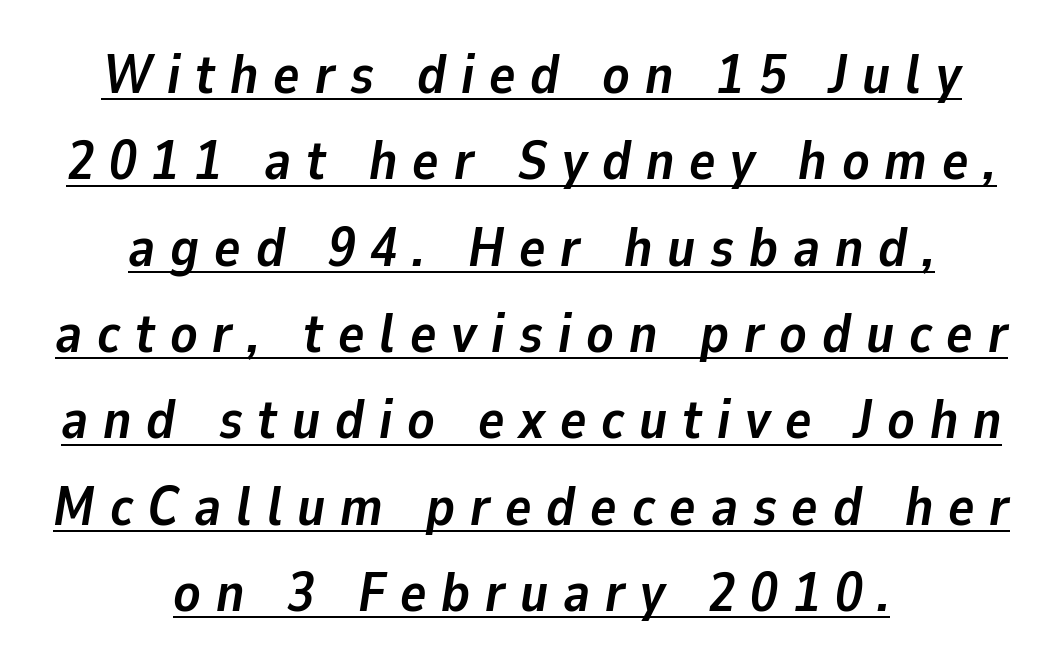
The image shows 55 px semibold type, italic (leaning right); set centered, normal line spacing (1.57x), unusually wide letter spacing (+0.27 em), underlined; low stroke contrast and a medium x-height.
